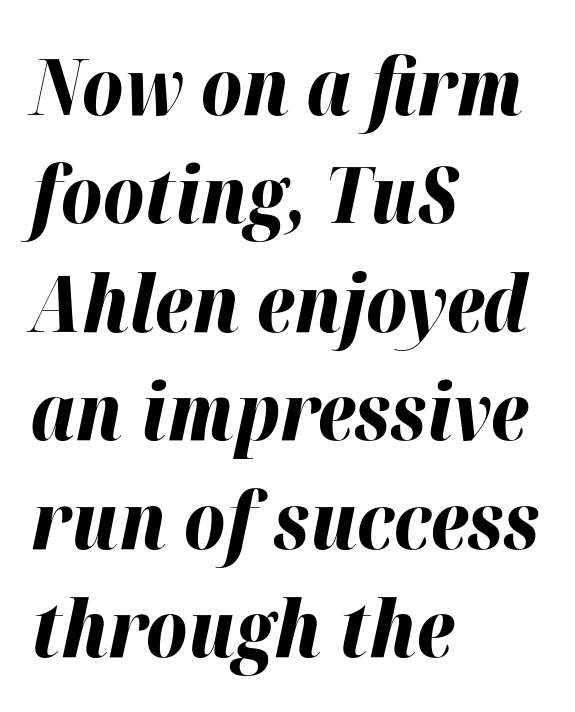
The text carries the slant typical of an italic or oblique font. Regarding leading, the lines here are spaced in the standard way. The line texture is even and compact thanks to regular tracking. What weight is shown? A full bold with thick strokes. Has an underline been added? It has not.
